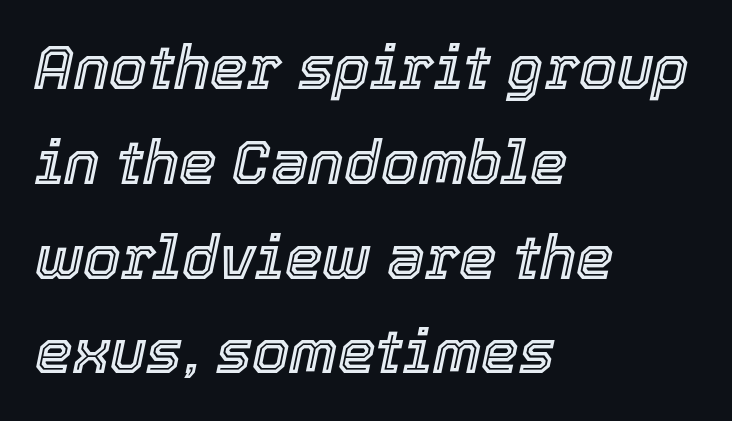
Q: Is the text italic (slanted)? A: Yes, it leans right by about 12 degrees.
Q: Is the text underlined? A: No.
Q: How is the paragraph aligned? A: Left-aligned.
Q: Is the spacing between letters normal or unusually wide? A: Normal.
Q: Is the spacing between lines tight, normal or loose? A: Normal.
Q: Width (condensed, normal, or wide)? A: Normal.
Q: x-height? A: Medium.
Q: Monospaced? A: No.
